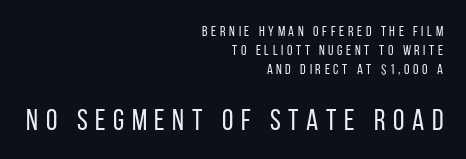
The image shows 29 px regular-weight, condensed sans-serif type, upright; set right-aligned, normal line spacing (1.37x), unusually wide letter spacing (+0.26 em), not underlined; the second (bottom) block is 2.07x larger; low stroke contrast and a large x-height.
